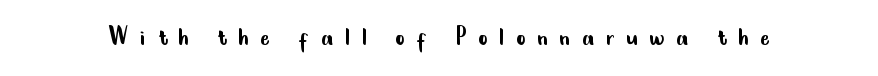
The image shows 29 px regular-weight, condensed sans-serif type, upright; set unusually wide letter spacing (+0.4 em), not underlined; low stroke contrast and a small x-height.
